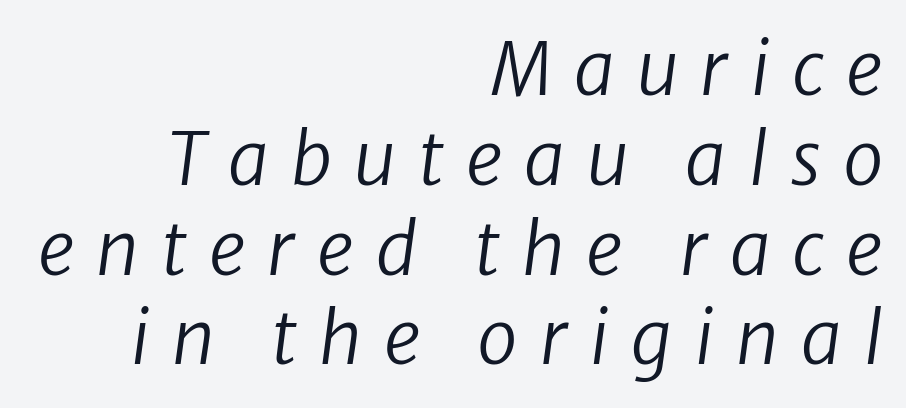
{"italic": "yes", "lean": "right", "slant_degrees": 8, "bold": "no", "weight": "regular", "width": "normal", "stroke_contrast": "low", "x_height": "medium", "monospaced": "no", "underline": "no", "align": "right", "line_spacing_ratio": 1.23, "letter_spacing": "wide", "letter_spacing_em": 0.3, "glyph_px": 73}
